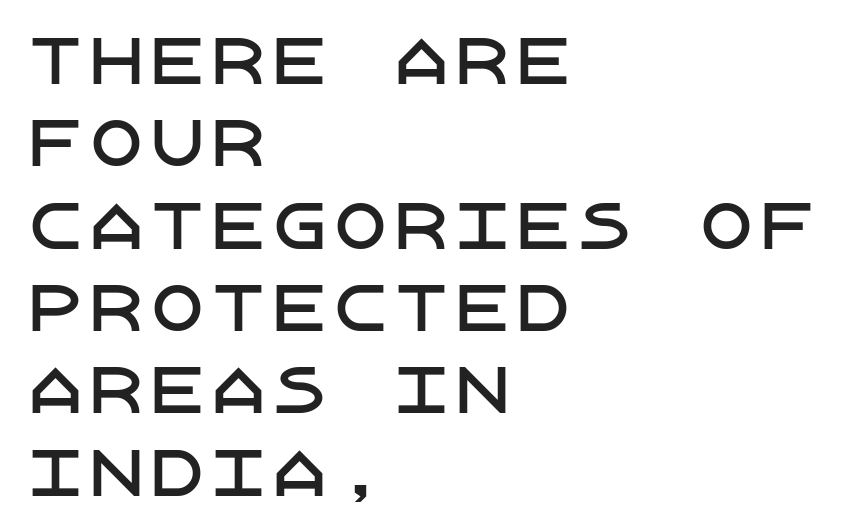
{"serif": "no", "italic": "no", "width": "normal", "stroke_contrast": "low", "x_height": "large", "underline": "no", "align": "left", "line_spacing": "normal", "line_spacing_ratio": 1.35, "letter_spacing": "normal", "letter_spacing_em": 0.0, "glyph_px": 61}
